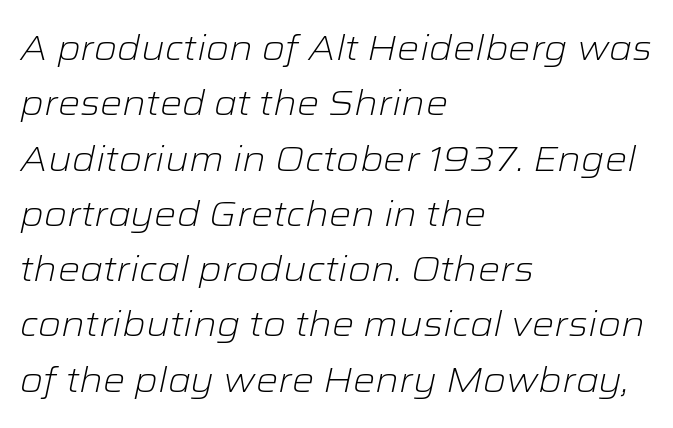
{"italic": "yes", "lean": "right", "slant_degrees": 12, "bold": "no", "weight": "light", "width": "wide", "stroke_contrast": "low", "x_height": "medium", "monospaced": "no", "underline": "no", "align": "left", "line_spacing": "normal", "line_spacing_ratio": 1.58, "letter_spacing": "normal", "letter_spacing_em": 0.0, "glyph_px": 35}
